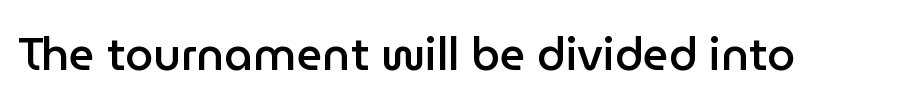
The type is set solid horizontally, with unmodified tracking. Each letter keeps its own natural width here, so spacing adapts to shape. Nope, not italic — everything's standing straight. This is moderately heavy type, rendered in semibold.
